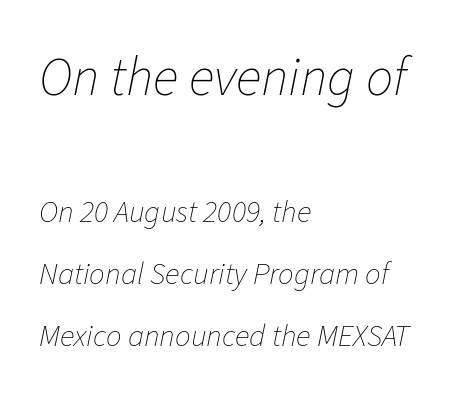
The image shows 54 px thin type, italic (leaning right); set left-aligned, loose line spacing (2.0x), normal letter spacing, not underlined; the first (top) block is 1.74x larger; low stroke contrast and a medium x-height.
